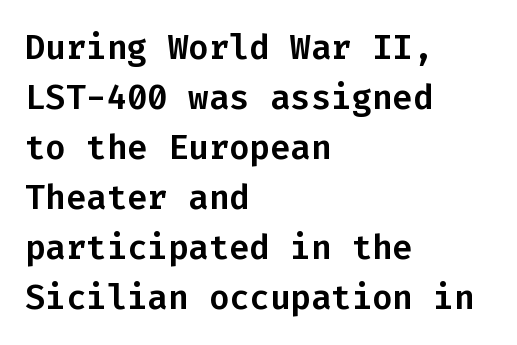
The image shows 34 px sans-serif type, upright, monospaced; set left-aligned, normal line spacing (1.47x), normal letter spacing, not underlined; low stroke contrast and a medium x-height.
